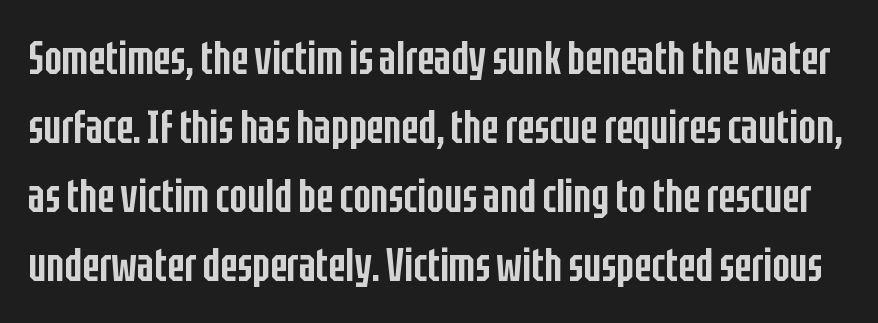
Q: Is the text bold? A: Semi-bold.
Q: Is the text italic (slanted)? A: No, it is upright.
Q: Is the typeface a serif or a sans-serif typeface? A: Sans-serif.
Q: Is the text underlined? A: No.
Q: Is the spacing between letters normal or unusually wide? A: Normal.
Q: Is the spacing between lines tight, normal or loose? A: Normal.
Q: Width (condensed, normal, or wide)? A: Condensed.
Q: Stroke contrast? A: Low.
Q: x-height? A: Large.
Q: Monospaced? A: No.
